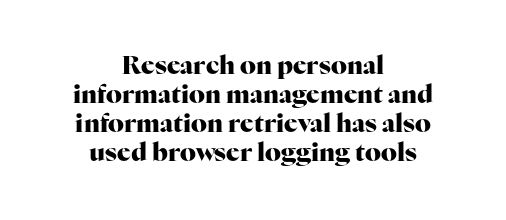
{"italic": "no", "bold": "yes", "underline": "no", "align": "center", "line_spacing_ratio": 1.16, "letter_spacing": "normal", "letter_spacing_em": 0.0, "glyph_px": 25}
